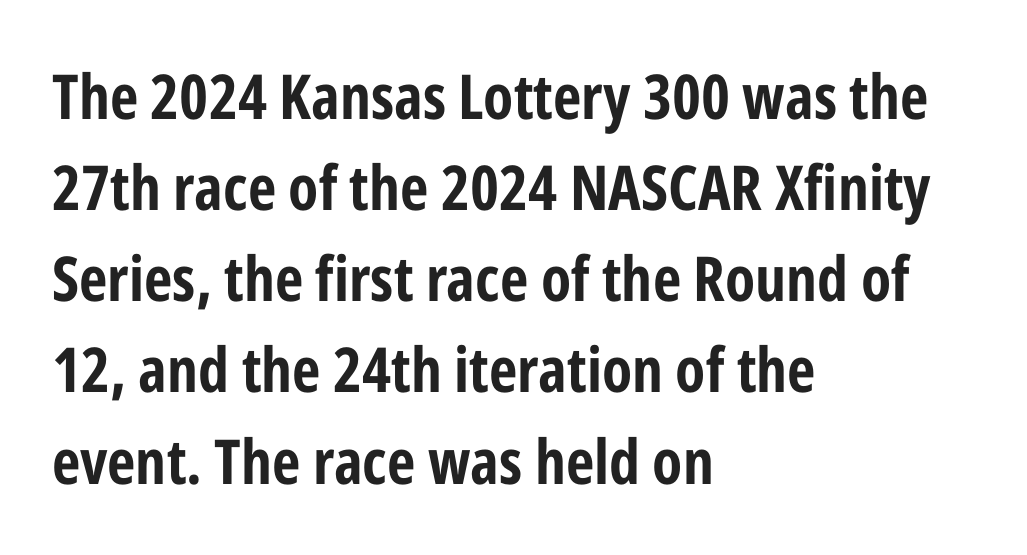
The image shows 62 px bold, condensed sans-serif type, upright; set left-aligned, normal line spacing (1.47x), normal letter spacing, not underlined; low stroke contrast and a medium x-height.
